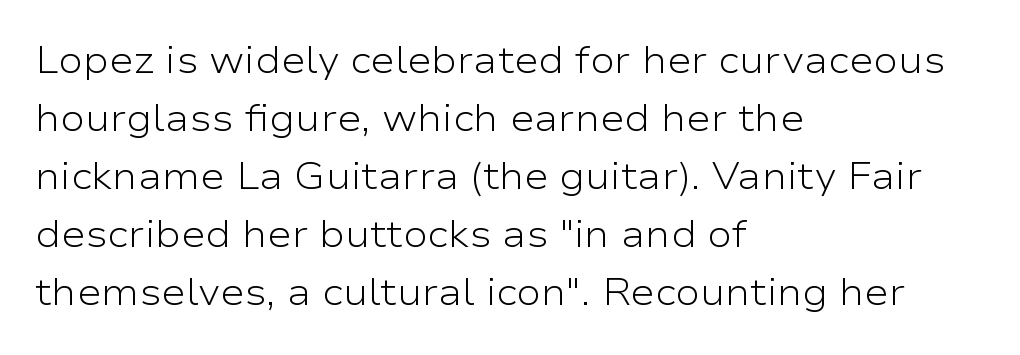
The image shows 37 px light, wide sans-serif type, upright; set left-aligned, normal line spacing (1.57x), normal letter spacing, not underlined; low stroke contrast and a medium x-height.
